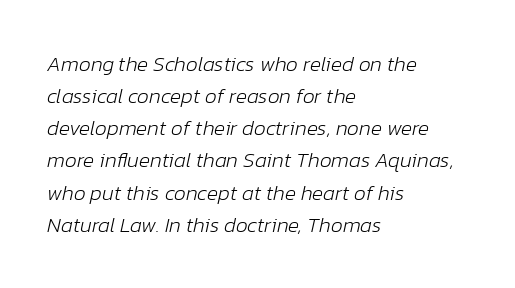
The image shows 21 px text type, italic (leaning right); set left-aligned, normal line spacing (1.53x), normal letter spacing, not underlined.
